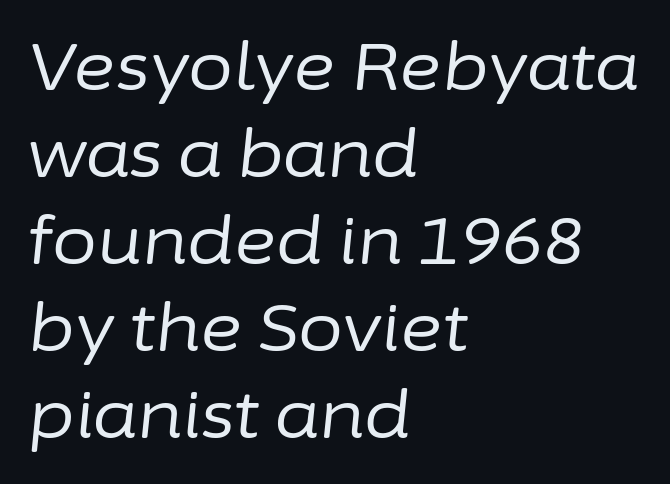
The image shows 65 px regular-weight type, italic (leaning right); set left-aligned, normal line spacing (1.34x), normal letter spacing, not underlined; low stroke contrast and a medium x-height.
